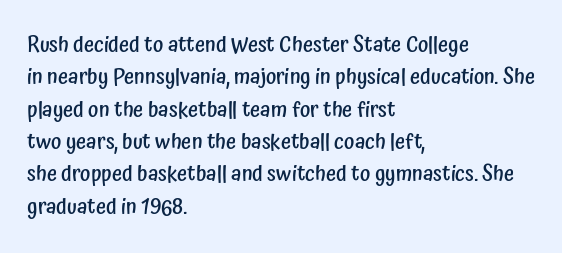
{"italic": "no", "bold": "semi", "underline": "no", "align": "left", "line_spacing": "normal", "line_spacing_ratio": 1.47, "letter_spacing": "normal", "letter_spacing_em": 0.0, "glyph_px": 22}
